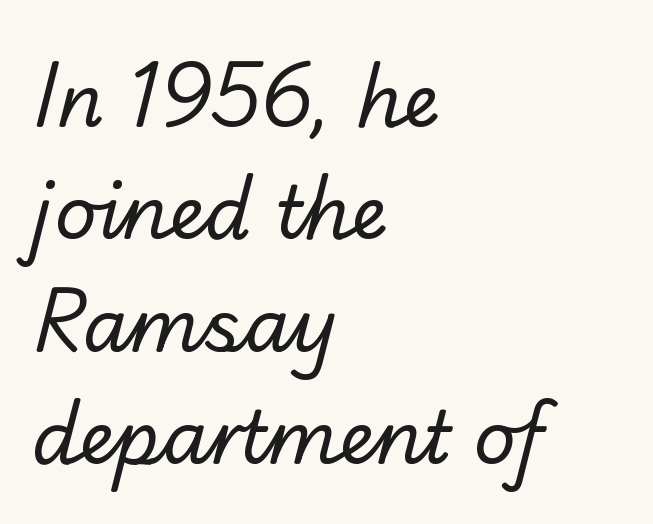
The tracking reads as untouched default to a designer's eye. The strip under each line holds only bare page. The typesetter chose a ragged-right arrangement here. No feet cap the strokes, marking this as sans-serif type. Varying glyph widths throughout — classic text-font behaviour. One glance says typical: line gaps are just what's usual.
